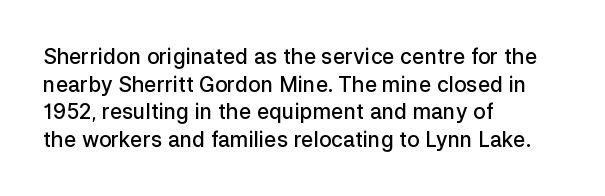
This sample uses plain, unmodified letter spacing. The foot of each line stays bare and open. The leading is moderate, giving the passage an even texture. A somewhat darkened texture: the type is semibold rather than bold.
